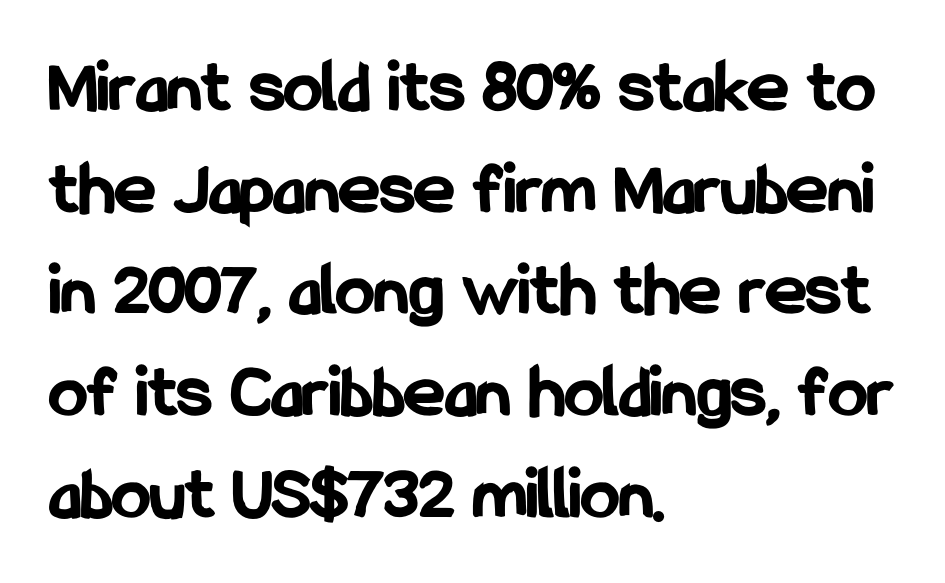
Q: Is the text bold? A: Yes.
Q: Is the text italic (slanted)? A: No, it is upright.
Q: Is the typeface a serif or a sans-serif typeface? A: Sans-serif.
Q: Is the text underlined? A: No.
Q: How is the paragraph aligned? A: Left-aligned.
Q: Is the spacing between letters normal or unusually wide? A: Normal.
Q: Is the spacing between lines tight, normal or loose? A: Normal.
Q: Width (condensed, normal, or wide)? A: Condensed.
Q: Stroke contrast? A: Low.
Q: x-height? A: Medium.
Q: Monospaced? A: No.
